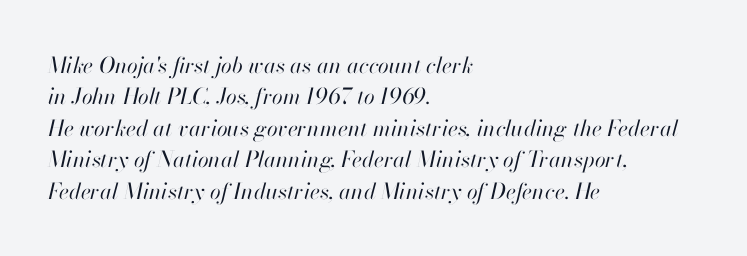
Q: Is the text bold? A: No.
Q: Is the text italic (slanted)? A: Yes, it leans right by about 13 degrees.
Q: Is the text underlined? A: No.
Q: How is the paragraph aligned? A: Left-aligned.
Q: Is the spacing between letters normal or unusually wide? A: Normal.
Q: Is the spacing between lines tight, normal or loose? A: Normal.
